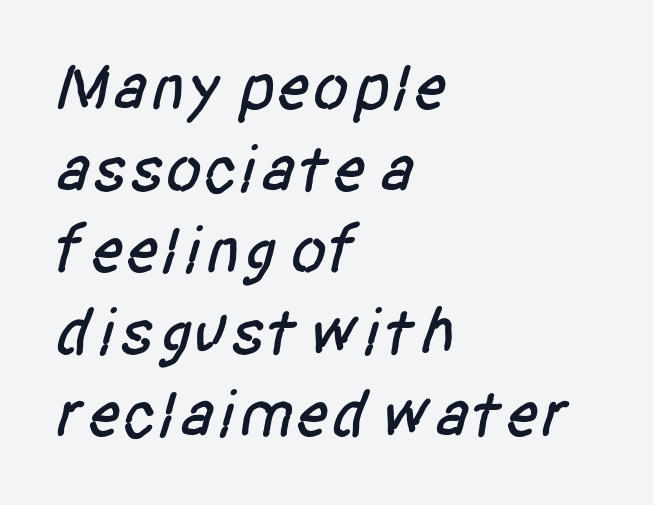
The image shows 67 px condensed sans-serif type; set left-aligned, line spacing 1.22x, normal letter spacing, not underlined; low stroke contrast and a large x-height.
